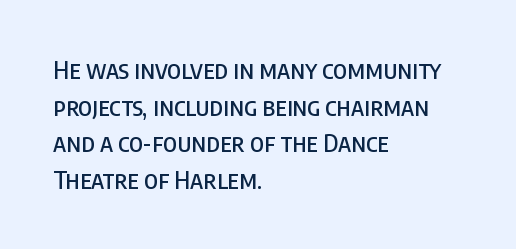
Q: Is the text italic (slanted)? A: No, it is upright.
Q: Is the text underlined? A: No.
Q: How is the paragraph aligned? A: Left-aligned.
Q: Is the spacing between letters normal or unusually wide? A: Normal.
Q: Is the spacing between lines tight, normal or loose? A: Normal.
